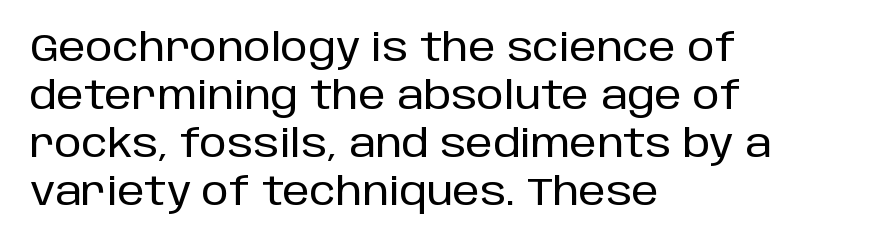
The image shows 39 px sans-serif type, upright; set left-aligned, line spacing 1.23x, normal letter spacing, not underlined; low stroke contrast and a large x-height.
